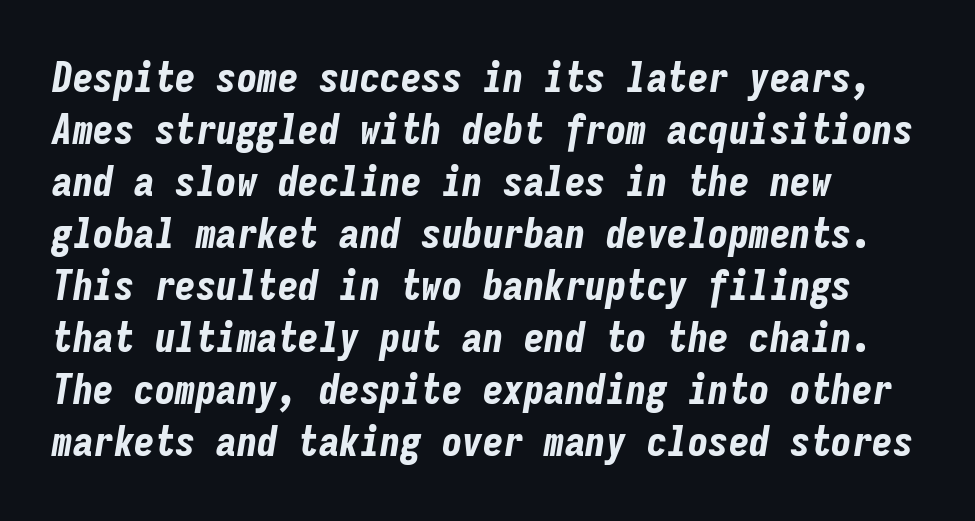
The baseline area is clear. This sample has the even, mechanical cadence of fixed-width lettering. The passage shown has conventional tracking throughout. These lines stack with their left ends in a neat column. Successive baselines arrive at the customary interval. The face used here has a pronounced slope to its letters.
